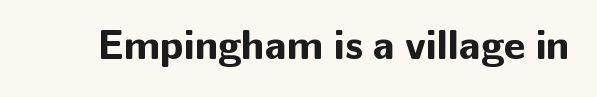
Q: Is the text bold? A: Yes.
Q: Is the text italic (slanted)? A: No, it is upright.
Q: Is the typeface a serif or a sans-serif typeface? A: Sans-serif.
Q: Is the text underlined? A: No.
Q: Is the spacing between letters normal or unusually wide? A: Normal.
Q: Width (condensed, normal, or wide)? A: Normal.
Q: Stroke contrast? A: Low.
Q: x-height? A: Medium.
Q: Monospaced? A: No.
